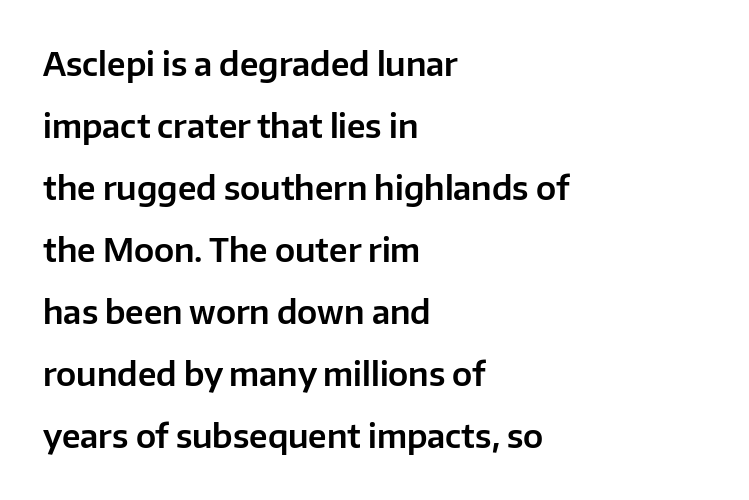
{"serif": "no", "italic": "no", "width": "normal", "stroke_contrast": "low", "x_height": "medium", "monospaced": "no", "underline": "no", "align": "left", "line_spacing": "loose", "line_spacing_ratio": 1.94, "letter_spacing": "normal", "letter_spacing_em": 0.0, "glyph_px": 32}
